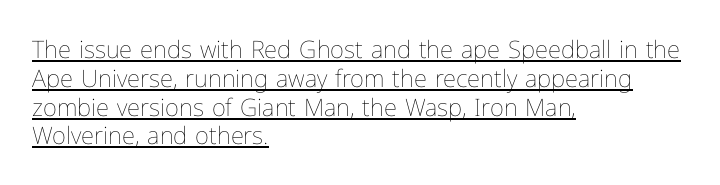
The image shows 24 px text type, upright; set left-aligned, line spacing 1.2x, normal letter spacing, underlined.
